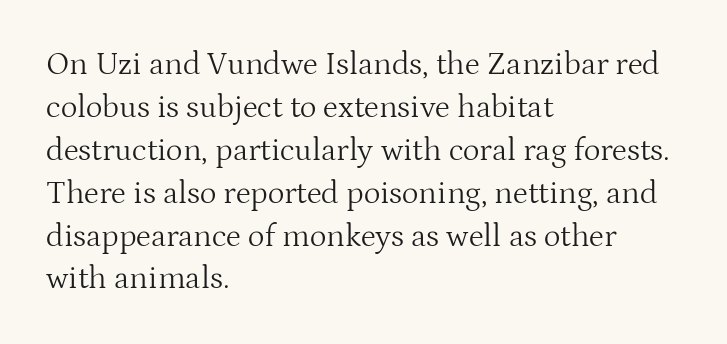
The image shows 32 px light serif type, upright; set left-aligned, normal line spacing (1.34x), normal letter spacing, not underlined; medium stroke contrast and a medium x-height.
